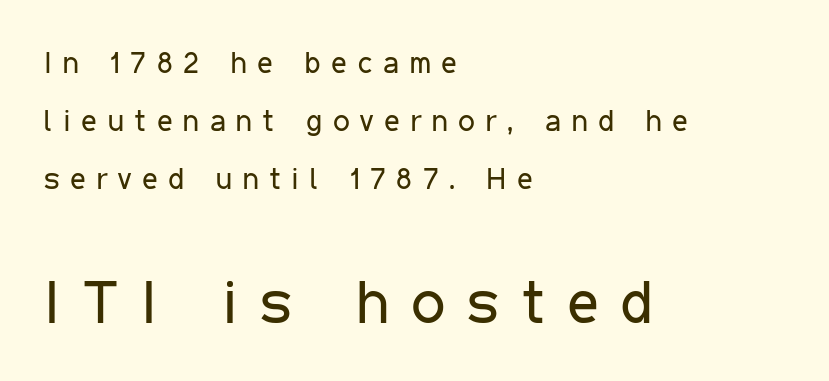
Q: Is the text bold? A: No.
Q: Is the text italic (slanted)? A: No, it is upright.
Q: Is the typeface a serif or a sans-serif typeface? A: Sans-serif.
Q: Is the text underlined? A: No.
Q: How is the paragraph aligned? A: Left-aligned.
Q: Is the spacing between letters normal or unusually wide? A: Unusually wide.
Q: Is the spacing between lines tight, normal or loose? A: Loose.
Q: Which block of text is set in a larger size, the first (top) or the second (bottom)? A: The second (bottom) one.
Q: Width (condensed, normal, or wide)? A: Condensed.
Q: Stroke contrast? A: Low.
Q: x-height? A: Medium.
Q: Monospaced? A: No.
